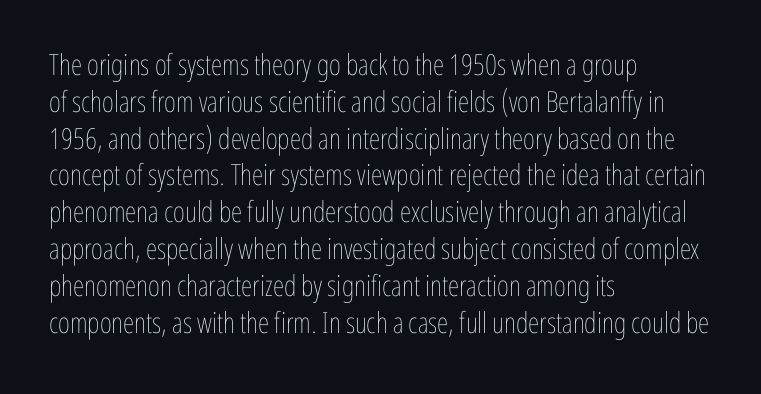
Q: Is the text bold? A: No.
Q: Is the text italic (slanted)? A: No, it is upright.
Q: Is the text underlined? A: No.
Q: How is the paragraph aligned? A: Left-aligned.
Q: Is the spacing between letters normal or unusually wide? A: Normal.
Q: Is the spacing between lines tight, normal or loose? A: Normal.
Q: Width (condensed, normal, or wide)? A: Condensed.
Q: Stroke contrast? A: Low.
Q: x-height? A: Medium.
Q: Monospaced? A: No.
